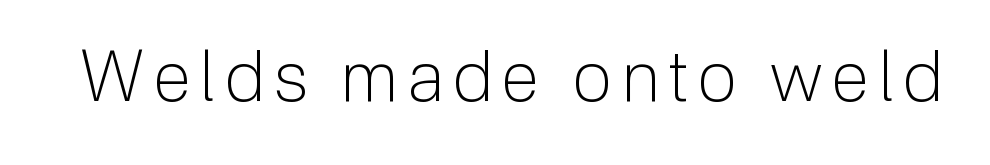
Q: Is the text bold? A: No.
Q: Is the text italic (slanted)? A: No, it is upright.
Q: Is the typeface a serif or a sans-serif typeface? A: Sans-serif.
Q: Is the text underlined? A: No.
Q: Width (condensed, normal, or wide)? A: Normal.
Q: Stroke contrast? A: Low.
Q: x-height? A: Medium.
Q: Monospaced? A: No.
